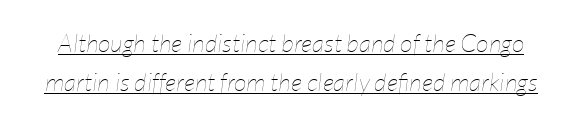
The image shows 25 px text type, italic (leaning right); set normal line spacing (1.55x), normal letter spacing, underlined.
